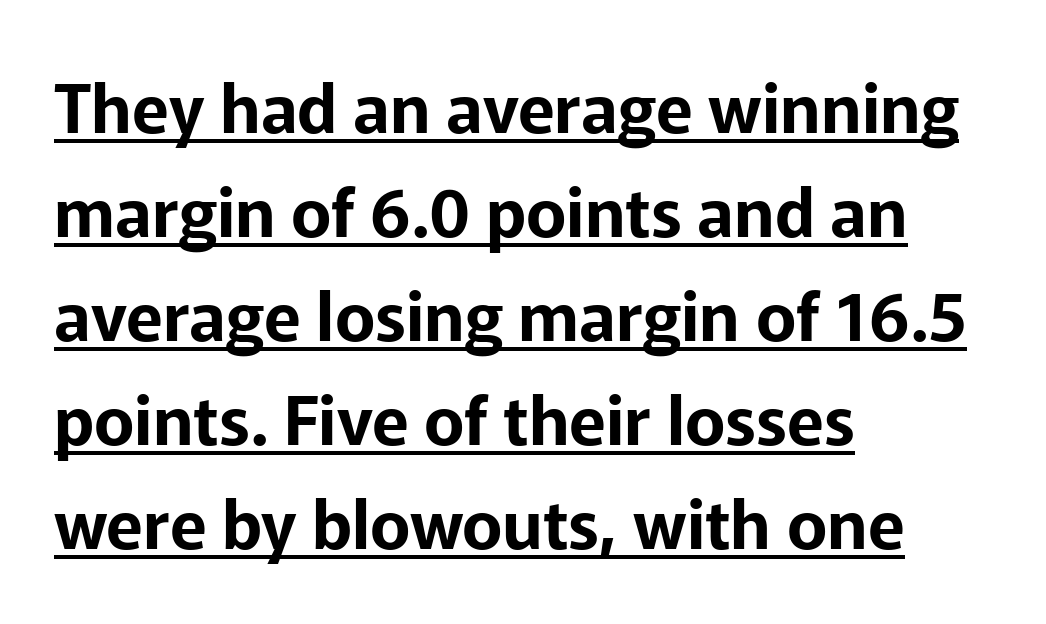
{"serif": "no", "italic": "no", "width": "normal", "stroke_contrast": "low", "x_height": "medium", "monospaced": "no", "underline": "yes", "align": "left", "line_spacing": "normal", "line_spacing_ratio": 1.53, "letter_spacing": "normal", "letter_spacing_em": 0.0, "glyph_px": 68}
